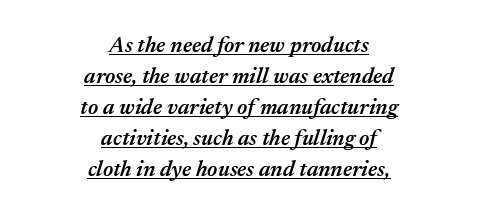
{"italic": "yes", "lean": "right", "slant_degrees": 17, "bold": "semi", "underline": "yes", "align": "center", "line_spacing": "normal", "line_spacing_ratio": 1.41, "letter_spacing": "normal", "letter_spacing_em": 0.0, "glyph_px": 22}
